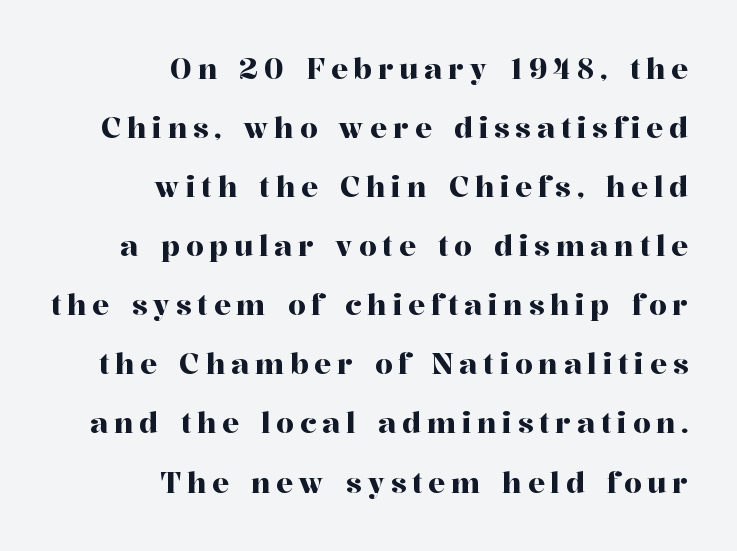
Q: Is the text italic (slanted)? A: No, it is upright.
Q: Is the typeface a serif or a sans-serif typeface? A: Serif.
Q: Is the text underlined? A: No.
Q: How is the paragraph aligned? A: Right-aligned.
Q: Is the spacing between letters normal or unusually wide? A: Unusually wide.
Q: Is the spacing between lines tight, normal or loose? A: Loose.
Q: Width (condensed, normal, or wide)? A: Normal.
Q: Stroke contrast? A: High.
Q: x-height? A: Medium.
Q: Monospaced? A: No.
